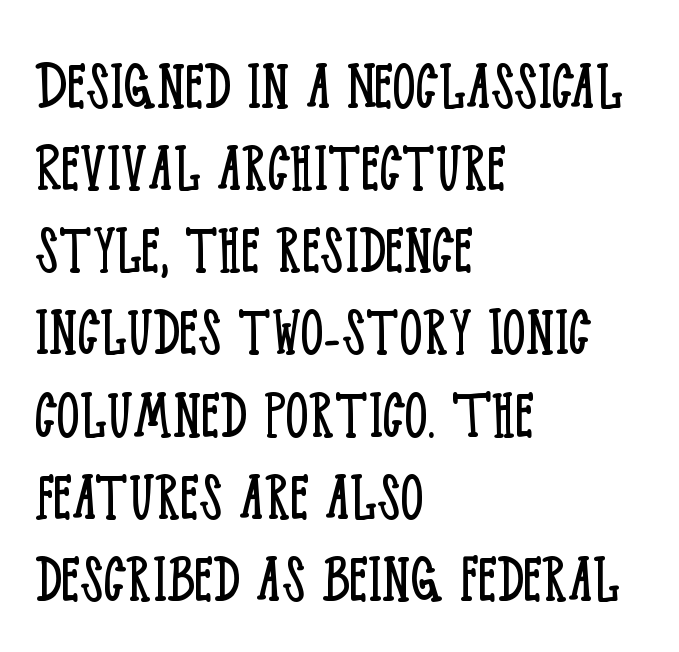
Q: Is the text bold? A: No.
Q: Is the text italic (slanted)? A: No, it is upright.
Q: Is the typeface a serif or a sans-serif typeface? A: Serif.
Q: Is the text underlined? A: No.
Q: How is the paragraph aligned? A: Left-aligned.
Q: Is the spacing between letters normal or unusually wide? A: Normal.
Q: Is the spacing between lines tight, normal or loose? A: Tight.
Q: Width (condensed, normal, or wide)? A: Condensed.
Q: Stroke contrast? A: Low.
Q: x-height? A: Large.
Q: Monospaced? A: No.
